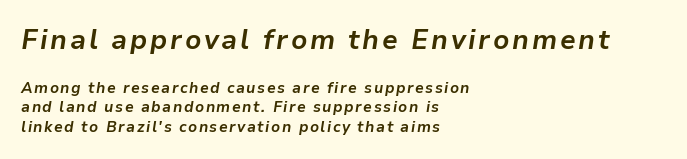
Slant detected: the letters are inclined. Underline: absent. Typeset ragged right — the left edge is the straight one. The rendering uses a moderate line-height, typical for paragraphs.
